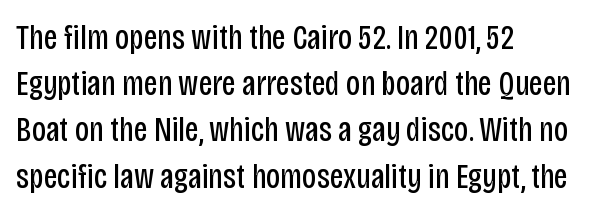
{"serif": "no", "italic": "no", "bold": "no", "weight": "regular", "width": "condensed", "stroke_contrast": "low", "x_height": "large", "monospaced": "no", "underline": "no", "align": "left", "line_spacing": "normal", "line_spacing_ratio": 1.32, "letter_spacing": "normal", "letter_spacing_em": 0.0, "glyph_px": 35}
